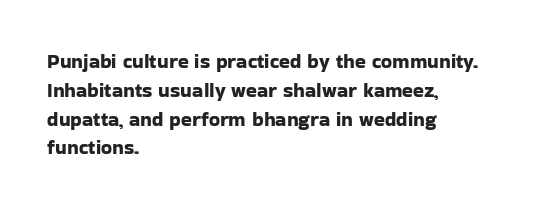
The image shows 20 px text type, upright; set left-aligned, normal line spacing (1.44x), normal letter spacing, not underlined.
